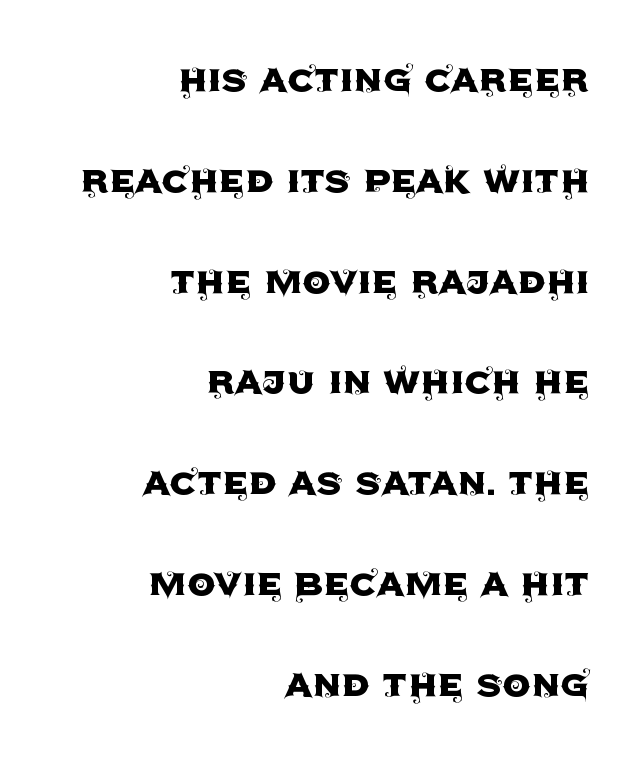
{"serif": "no", "italic": "no", "width": "normal", "x_height": "large", "monospaced": "no", "underline": "no", "align": "right", "line_spacing": "loose", "line_spacing_ratio": 2.24, "letter_spacing": "normal", "letter_spacing_em": 0.0, "glyph_px": 45}
